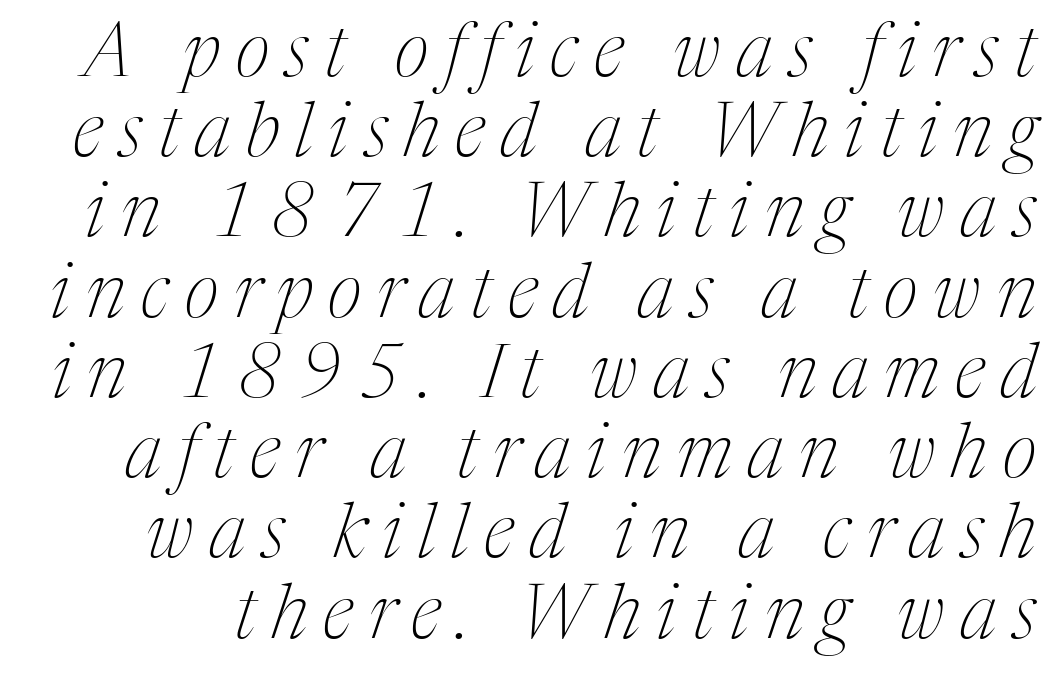
No letter is thick-stroked: the sample isn't bold. The glyphs look as if they've been sheared to an angle. This sample trades vertical openness for compactness between lines. The text was rendered using a seriffed face with decorative stroke endings. Is this a fixed-width face? No — the glyphs have proportional, varying widths. Type without underlining.
